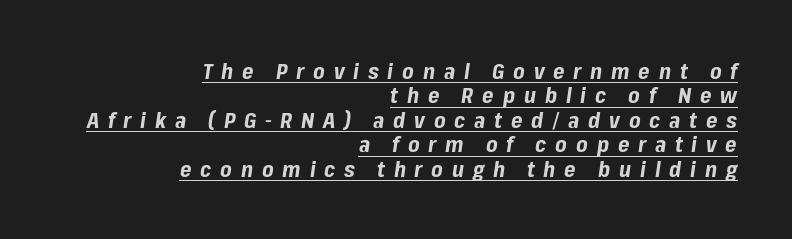
Q: Is the text bold? A: Yes.
Q: Is the text italic (slanted)? A: Yes, it leans right by about 8 degrees.
Q: Is the text underlined? A: Yes.
Q: How is the paragraph aligned? A: Right-aligned.
Q: Is the spacing between letters normal or unusually wide? A: Unusually wide.
Q: Is the spacing between lines tight, normal or loose? A: Tight.
